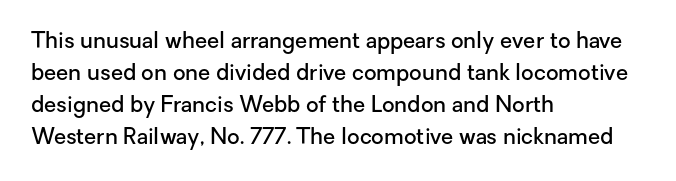
A typesetter would mark this as roman, not italic. If you drew a ruler down the left edge, every line would touch it. Look at the tracking — it's just the regular setting, nothing added. Regular leading.
